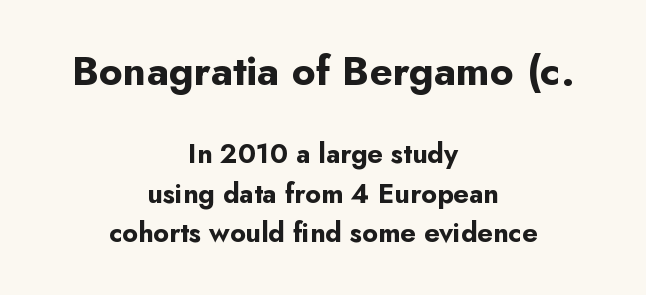
A roman cut, with each character standing at attention. The block sitting higher on the canvas is the one with enlarged characters. A typesetter would call this zero additional tracking. Compared with a flush-left layout, this one balances lines on the center instead. This sample keeps an unexceptional amount of space between lines.
